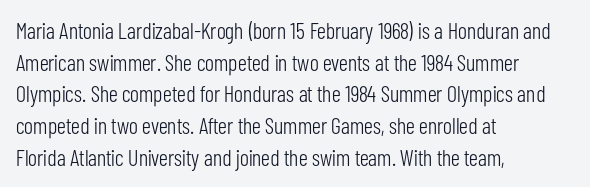
{"italic": "no", "bold": "no", "underline": "no", "align": "left", "line_spacing": "normal", "line_spacing_ratio": 1.38, "letter_spacing": "normal", "letter_spacing_em": 0.0, "glyph_px": 23}
